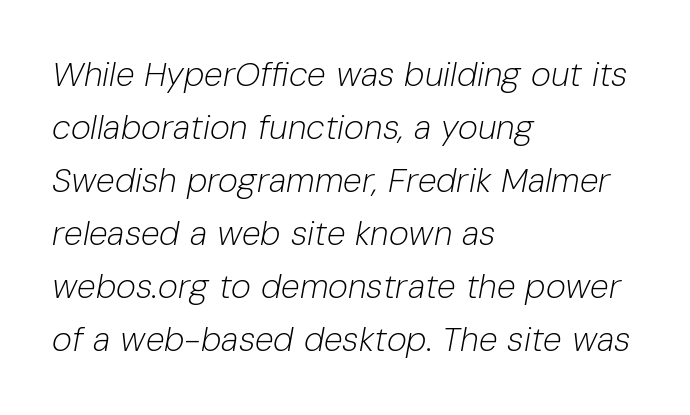
The image shows 34 px light type, italic (leaning right); set left-aligned, normal line spacing (1.56x), normal letter spacing, not underlined; low stroke contrast and a medium x-height.
